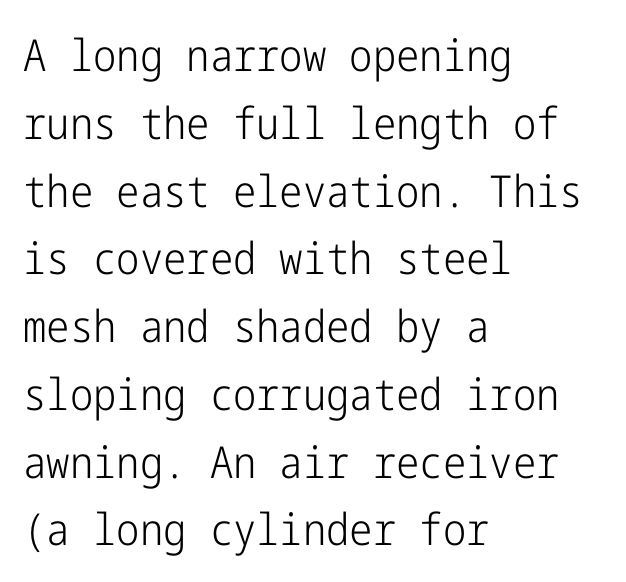
Q: Is the text bold? A: No.
Q: Is the text italic (slanted)? A: No, it is upright.
Q: Is the typeface a serif or a sans-serif typeface? A: Sans-serif.
Q: Is the text underlined? A: No.
Q: How is the paragraph aligned? A: Left-aligned.
Q: Is the spacing between letters normal or unusually wide? A: Normal.
Q: Is the spacing between lines tight, normal or loose? A: Normal.
Q: Width (condensed, normal, or wide)? A: Condensed.
Q: Stroke contrast? A: Low.
Q: x-height? A: Medium.
